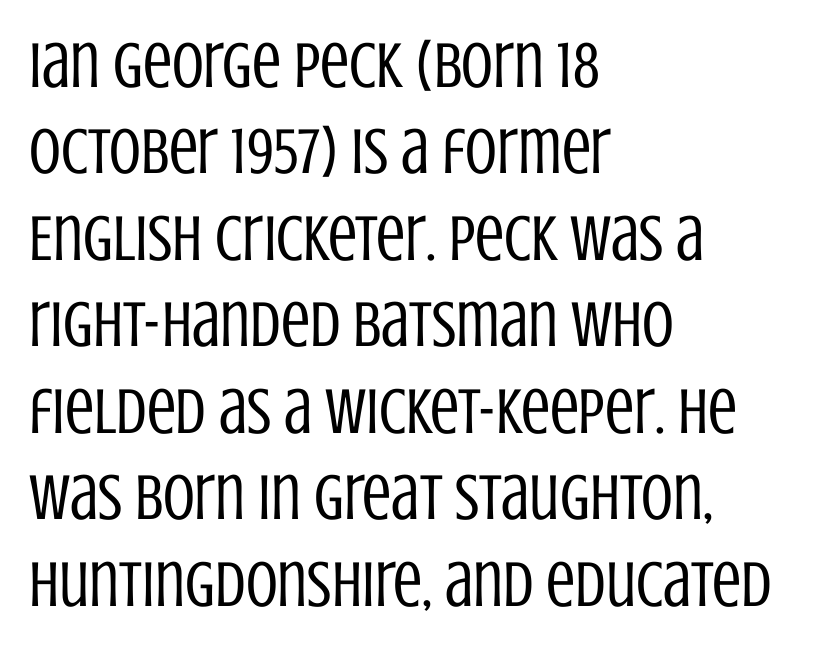
{"serif": "no", "italic": "no", "bold": "no", "weight": "regular", "width": "condensed", "stroke_contrast": "low", "x_height": "large", "monospaced": "no", "underline": "no", "align": "left", "line_spacing": "normal", "line_spacing_ratio": 1.33, "letter_spacing": "normal", "letter_spacing_em": 0.0, "glyph_px": 65}
